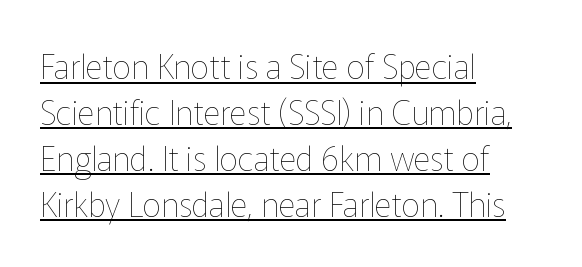
Visually the block forms a straight wall on the left and a jagged coastline on the right. Upright lettering throughout. Here the designer chose a conventional face with non-uniform glyph widths. Underline: present. If you measured baseline to baseline, you'd find a middling distance. You could call the tracking neutral — neither tight nor loose.
